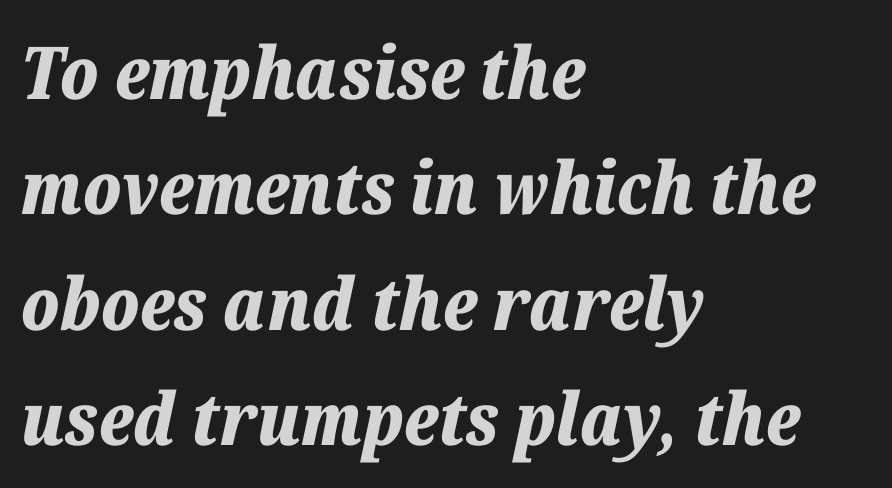
The image shows 73 px bold type, italic (leaning right); set left-aligned, normal line spacing (1.58x), normal letter spacing, not underlined; low stroke contrast and a medium x-height.
